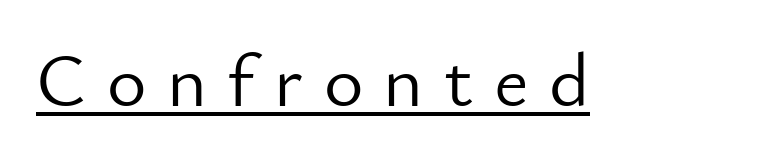
Q: Is the text bold? A: No.
Q: Is the text italic (slanted)? A: No, it is upright.
Q: Is the typeface a serif or a sans-serif typeface? A: Sans-serif.
Q: Is the text underlined? A: Yes.
Q: Is the spacing between letters normal or unusually wide? A: Unusually wide.
Q: Width (condensed, normal, or wide)? A: Normal.
Q: Stroke contrast? A: Low.
Q: x-height? A: Small.
Q: Monospaced? A: No.
